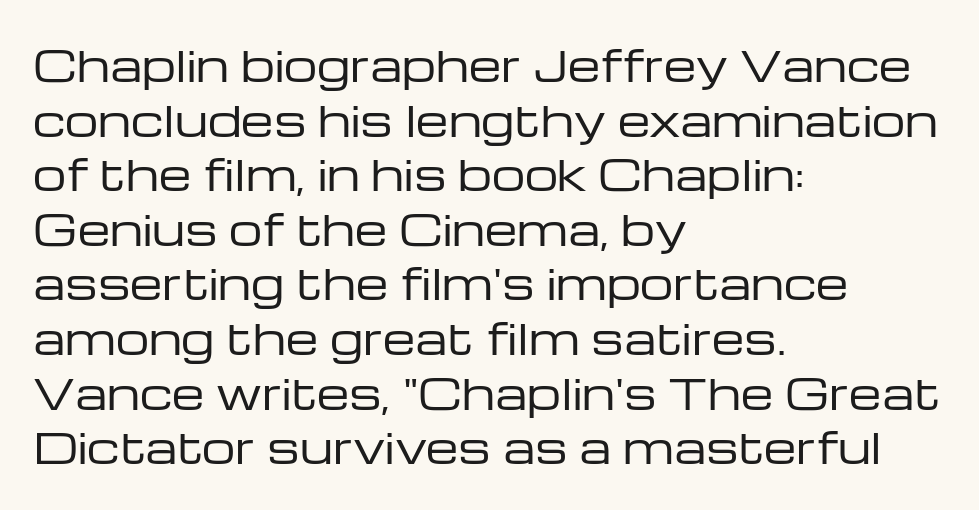
{"serif": "no", "italic": "no", "bold": "no", "weight": "regular", "width": "wide", "stroke_contrast": "low", "x_height": "medium", "monospaced": "no", "underline": "no", "align": "left", "line_spacing": "normal", "line_spacing_ratio": 1.3, "letter_spacing": "normal", "letter_spacing_em": 0.0, "glyph_px": 42}
